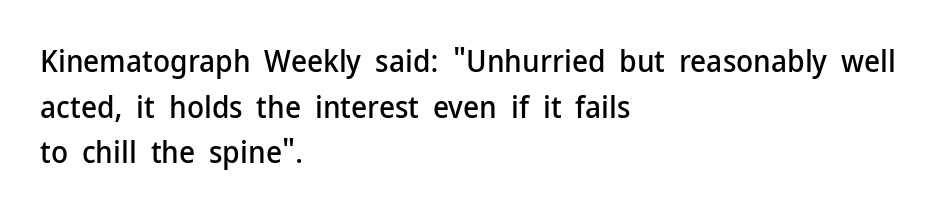
Q: Is the text italic (slanted)? A: No, it is upright.
Q: Is the typeface a serif or a sans-serif typeface? A: Sans-serif.
Q: Is the text underlined? A: No.
Q: How is the paragraph aligned? A: Left-aligned.
Q: Is the spacing between letters normal or unusually wide? A: Normal.
Q: Is the spacing between lines tight, normal or loose? A: Normal.
Q: Width (condensed, normal, or wide)? A: Normal.
Q: Stroke contrast? A: Low.
Q: x-height? A: Medium.
Q: Monospaced? A: No.
